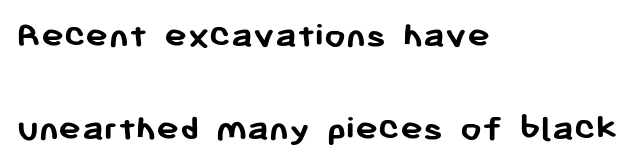
{"serif": "no", "italic": "no", "bold": "yes", "weight": "semibold", "width": "normal", "stroke_contrast": "low", "x_height": "medium", "monospaced": "no", "underline": "no", "align": "left", "line_spacing": "loose", "line_spacing_ratio": 2.45, "letter_spacing": "normal", "letter_spacing_em": 0.0, "glyph_px": 38}
